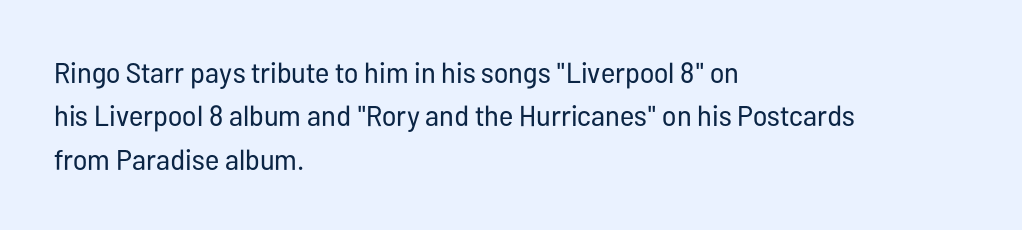
{"serif": "no", "italic": "no", "bold": "no", "weight": "regular", "width": "condensed", "stroke_contrast": "low", "x_height": "medium", "monospaced": "no", "underline": "no", "align": "left", "line_spacing": "normal", "line_spacing_ratio": 1.5, "letter_spacing": "normal", "letter_spacing_em": 0.0, "glyph_px": 29}
